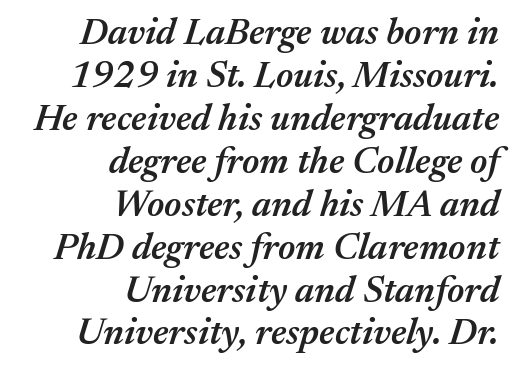
{"italic": "yes", "lean": "right", "slant_degrees": 17, "bold": "semi", "weight": "semibold", "width": "normal", "stroke_contrast": "medium", "x_height": "medium", "monospaced": "no", "underline": "no", "align": "right", "line_spacing_ratio": 1.16, "letter_spacing": "normal", "letter_spacing_em": 0.0, "glyph_px": 37}
